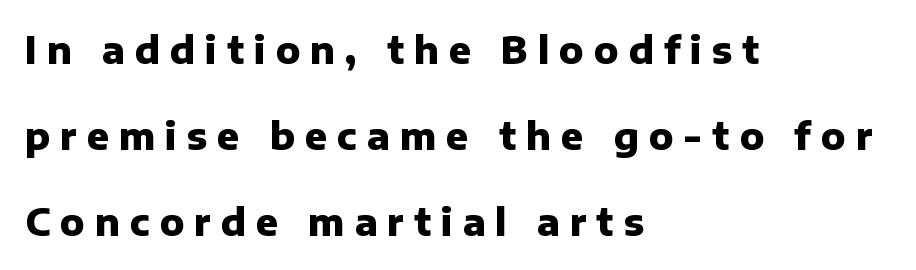
{"serif": "no", "italic": "no", "bold": "yes", "weight": "heavy", "width": "normal", "stroke_contrast": "low", "x_height": "medium", "monospaced": "no", "underline": "no", "align": "left", "line_spacing": "loose", "line_spacing_ratio": 2.32, "letter_spacing": "wide", "letter_spacing_em": 0.27, "glyph_px": 37}
